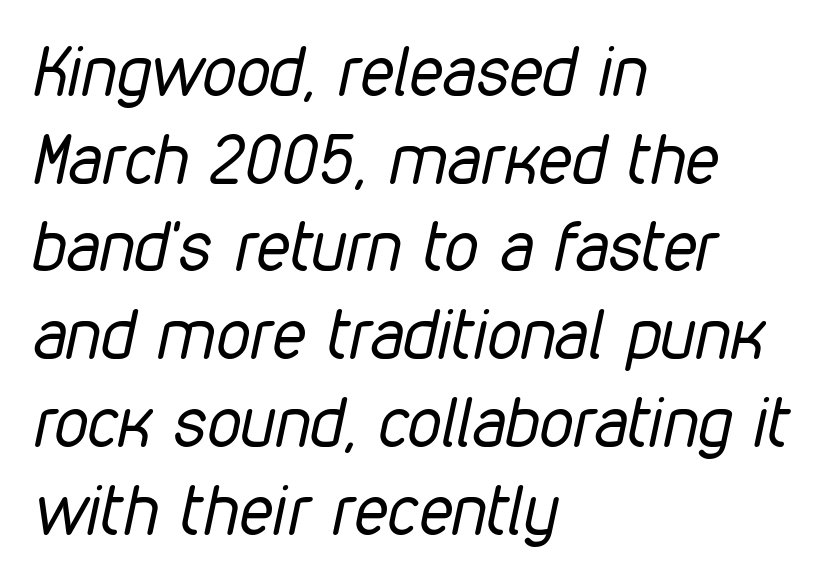
The lines in this sample share a left origin and differ only in where they stop. Honestly, the letter spacing is just normal — you wouldn't notice it. Each letter keeps its own natural width here, so spacing adapts to shape. Heaviness? Minimal to ordinary, like unemphasized prose. If you drew a line through each stem, it would be angled.
